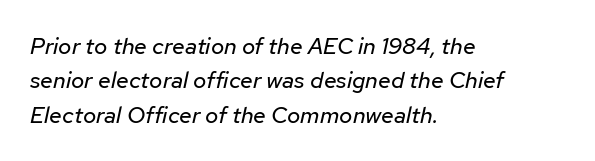
Only glyphs here, with clear space below each row. Compared with typical paragraphs, the rows here are spaced about the same. These lines stack with their left ends in a neat column. Look at the tracking — it's just the regular setting, nothing added. Rendered with sloped, italic letterforms. Nothing heavy about these letters — not bold at all.
